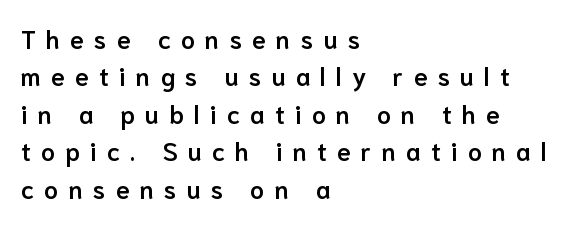
{"italic": "no", "bold": "semi", "underline": "no", "align": "left", "line_spacing": "normal", "line_spacing_ratio": 1.5, "letter_spacing": "wide", "letter_spacing_em": 0.41, "glyph_px": 25}
